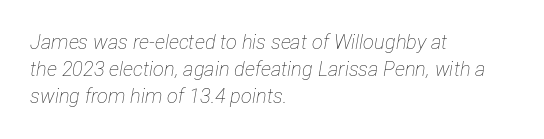
{"italic": "yes", "lean": "right", "slant_degrees": 12, "bold": "no", "underline": "no", "align": "left", "line_spacing": "normal", "line_spacing_ratio": 1.36, "letter_spacing": "normal", "letter_spacing_em": 0.0, "glyph_px": 20}
